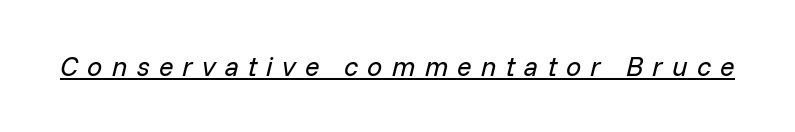
{"italic": "yes", "lean": "right", "slant_degrees": 14, "bold": "no", "underline": "yes", "letter_spacing": "wide", "letter_spacing_em": 0.34, "glyph_px": 27}
